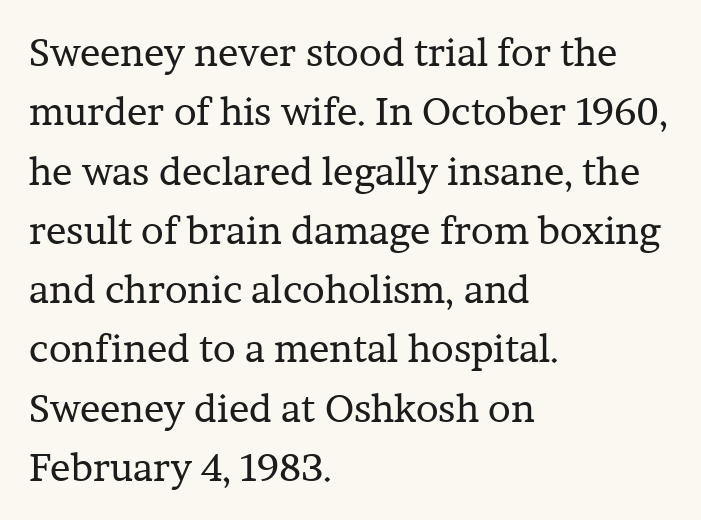
These lines keep a tight, regular rhythm from letter to letter. This rendering employs a face with finishing strokes, i.e., a serif. The rows are spaced the way most documents space them. The text block is weighted toward the left margin, trailing off unevenly rightward.
